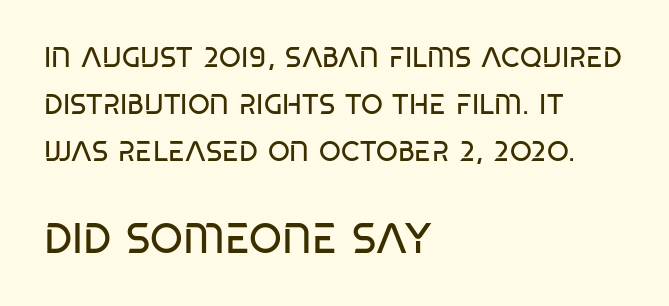
Q: Is the text bold? A: No.
Q: Is the typeface a serif or a sans-serif typeface? A: Sans-serif.
Q: Is the text underlined? A: No.
Q: How is the paragraph aligned? A: Left-aligned.
Q: Is the spacing between letters normal or unusually wide? A: Normal.
Q: Is the spacing between lines tight, normal or loose? A: Normal.
Q: Which block of text is set in a larger size, the first (top) or the second (bottom)? A: The second (bottom) one.
Q: Width (condensed, normal, or wide)? A: Condensed.
Q: Stroke contrast? A: Low.
Q: x-height? A: Large.
Q: Monospaced? A: No.
